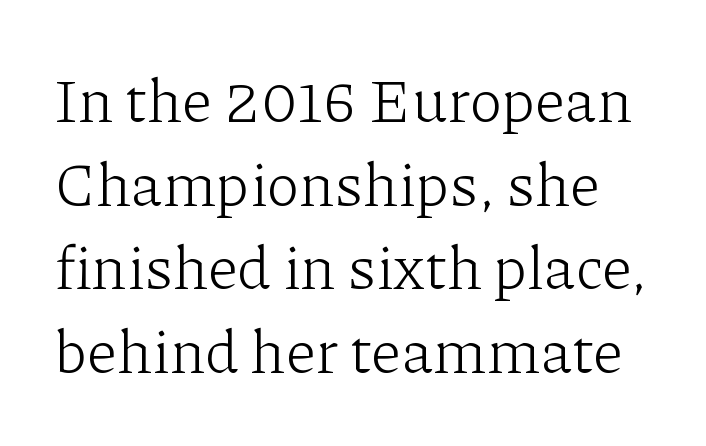
The image shows 61 px light serif type, upright; set normal line spacing (1.37x), normal letter spacing, not underlined; low stroke contrast and a medium x-height.
